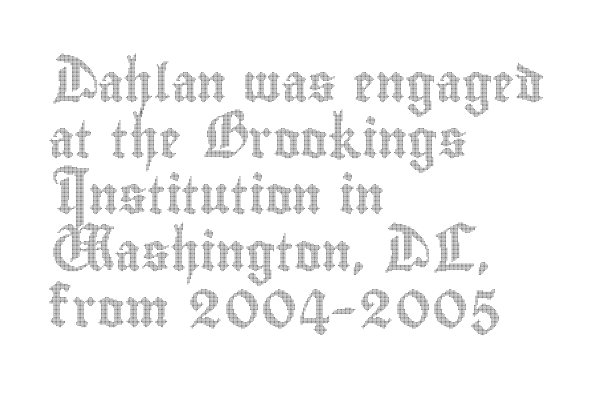
The image shows 37 px condensed type, upright; set left-aligned, normal line spacing (1.52x), normal letter spacing, not underlined; a small x-height.
